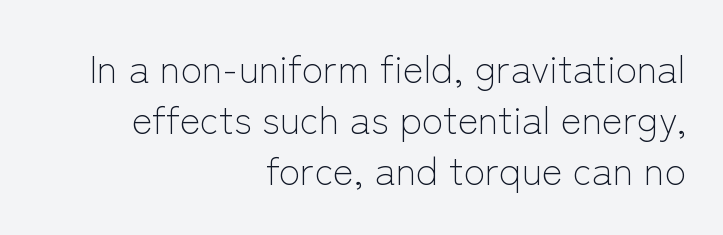
{"serif": "no", "italic": "no", "bold": "no", "weight": "light", "width": "normal", "stroke_contrast": "low", "x_height": "medium", "monospaced": "no", "underline": "no", "align": "right", "line_spacing": "normal", "line_spacing_ratio": 1.31, "letter_spacing": "normal", "letter_spacing_em": 0.0, "glyph_px": 39}
